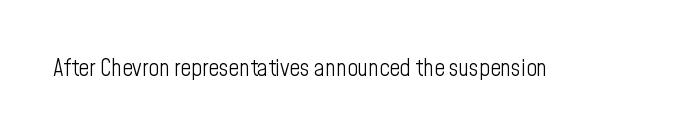
The image shows 23 px text type, upright; set normal letter spacing, not underlined.
